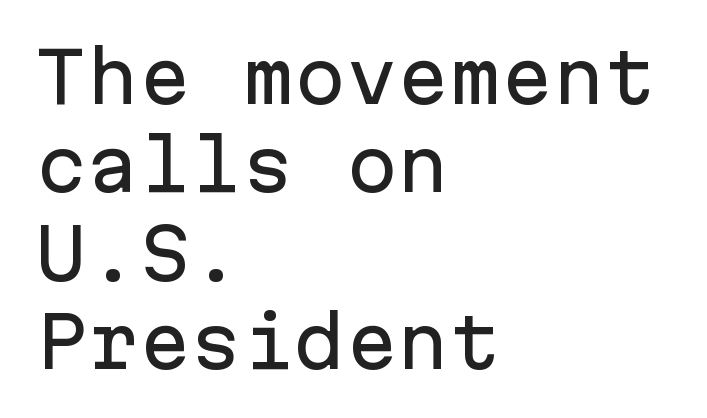
{"serif": "no", "italic": "no", "width": "normal", "stroke_contrast": "low", "x_height": "medium", "monospaced": "yes", "underline": "no", "align": "left", "line_spacing": "normal", "line_spacing_ratio": 1.28, "letter_spacing": "normal", "letter_spacing_em": 0.0, "glyph_px": 69}
